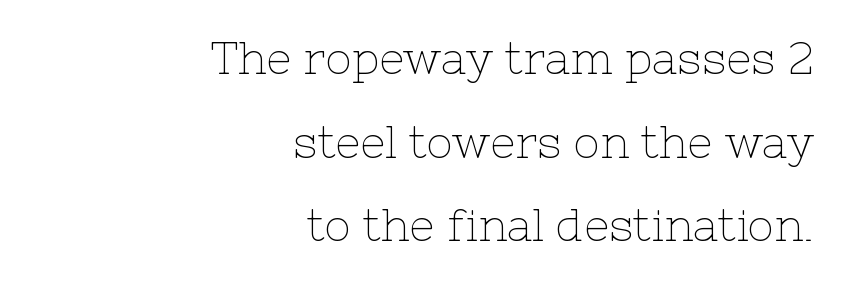
If you drew a ruler down the right edge, every line would touch it. Think of a printed novel: that variable character pitch is what you see here. This sample uses plain, unmodified letter spacing. Is there any slant? The stems are plumb.
